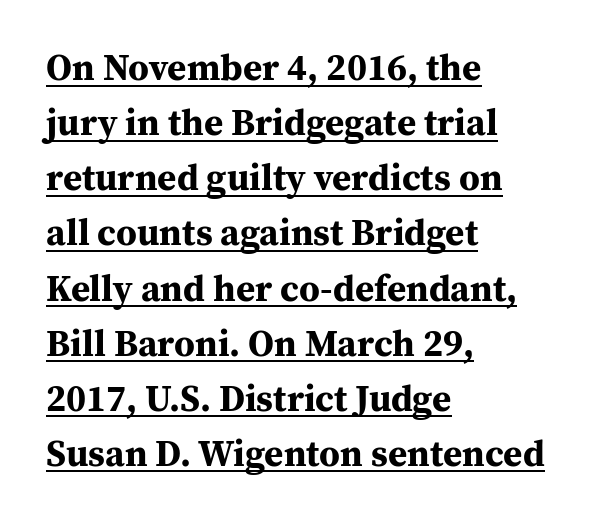
In terms of letterspacing, this is plain default setting. This is the regular roman posture of the typeface. Summary of vertical rhythm: regular, with standard interline spacing. The letters carry serifs — small finishing strokes at the ends of their stems.
